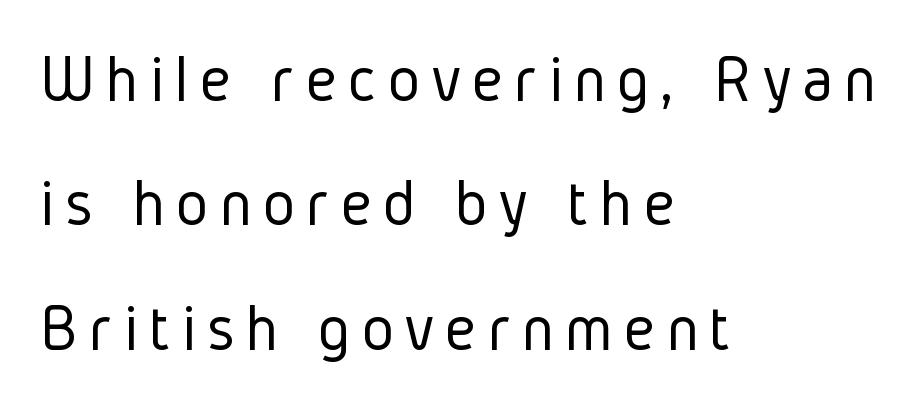
{"serif": "no", "italic": "no", "bold": "no", "weight": "light", "width": "condensed", "stroke_contrast": "low", "x_height": "medium", "monospaced": "no", "underline": "no", "align": "left", "line_spacing_ratio": 1.83, "glyph_px": 68}
